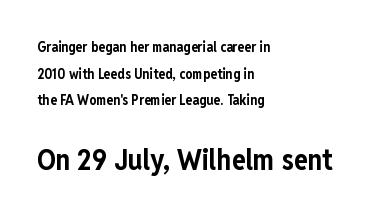
The passage shown has conventional tracking throughout. The second block has been scaled up relative to the first. The text block is weighted toward the left margin, trailing off unevenly rightward. Check the space under the baseline: it is left empty.
